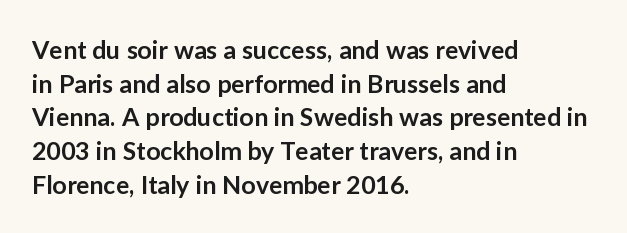
{"italic": "no", "bold": "semi", "underline": "no", "align": "left", "line_spacing": "normal", "line_spacing_ratio": 1.35, "letter_spacing": "normal", "letter_spacing_em": 0.0, "glyph_px": 25}
